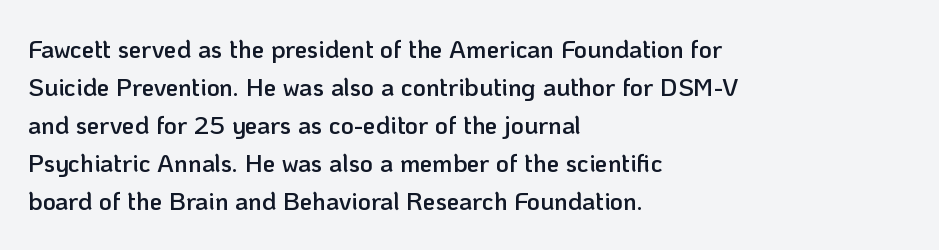
{"italic": "no", "bold": "semi", "underline": "no", "align": "left", "line_spacing": "normal", "line_spacing_ratio": 1.52, "letter_spacing": "normal", "letter_spacing_em": 0.0, "glyph_px": 25}
